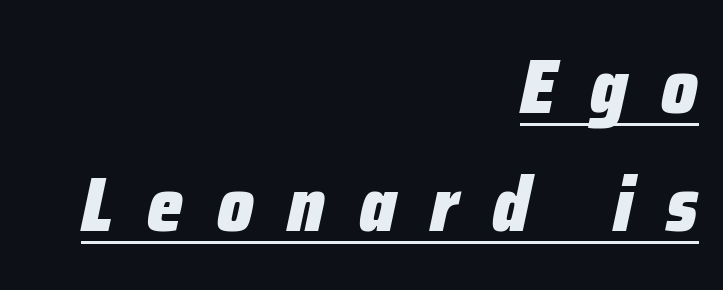
Q: Is the text bold? A: Yes.
Q: Is the text italic (slanted)? A: Yes, it leans right by about 12 degrees.
Q: Is the text underlined? A: Yes.
Q: How is the paragraph aligned? A: Right-aligned.
Q: Is the spacing between letters normal or unusually wide? A: Unusually wide.
Q: Is the spacing between lines tight, normal or loose? A: Normal.
Q: Width (condensed, normal, or wide)? A: Condensed.
Q: Stroke contrast? A: Low.
Q: x-height? A: Medium.
Q: Monospaced? A: No.
